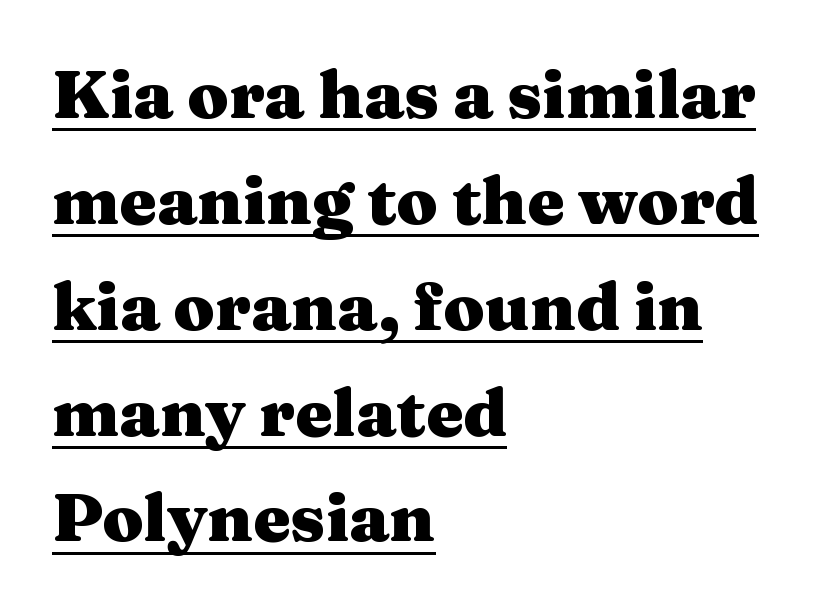
The image shows 67 px heavy, wide serif type, upright; set left-aligned, normal line spacing (1.58x), normal letter spacing, underlined; medium stroke contrast and a medium x-height.
